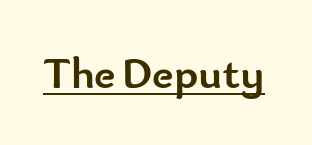
Every stem runs plumb, perpendicular to the baseline. A typesetter would label this face a sans. The words here are underlined. Caption: bold face, heavy strokes.
